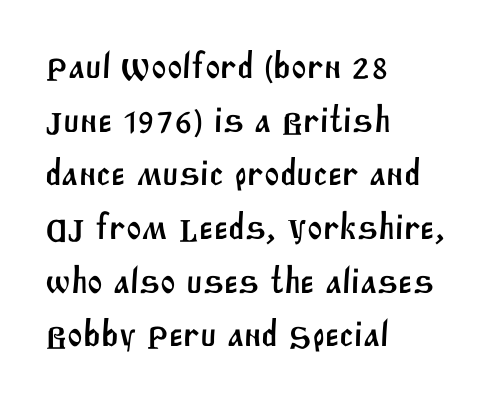
One glance says typical: line gaps are just what's usual. A clean baseline with only descenders dipping below it. There is no visible air inserted between adjacent glyphs. The text block is weighted toward the left margin, trailing off unevenly rightward. The passage shown is typeset with a sans-serif family.
